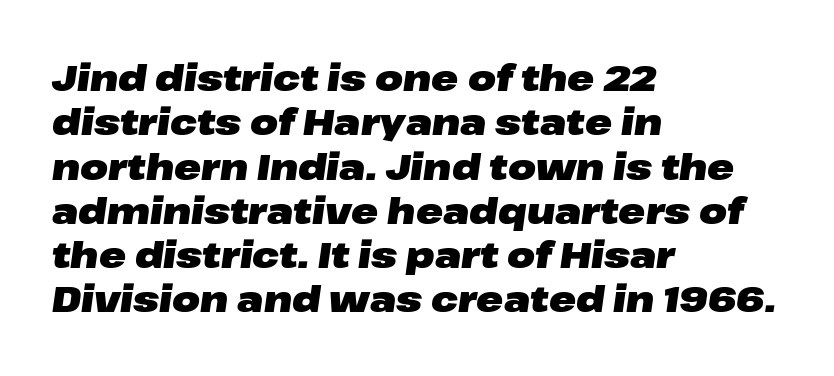
The image shows 36 px heavy, wide type, italic (leaning right); set left-aligned, line spacing 1.23x, normal letter spacing, not underlined; low stroke contrast and a medium x-height.
